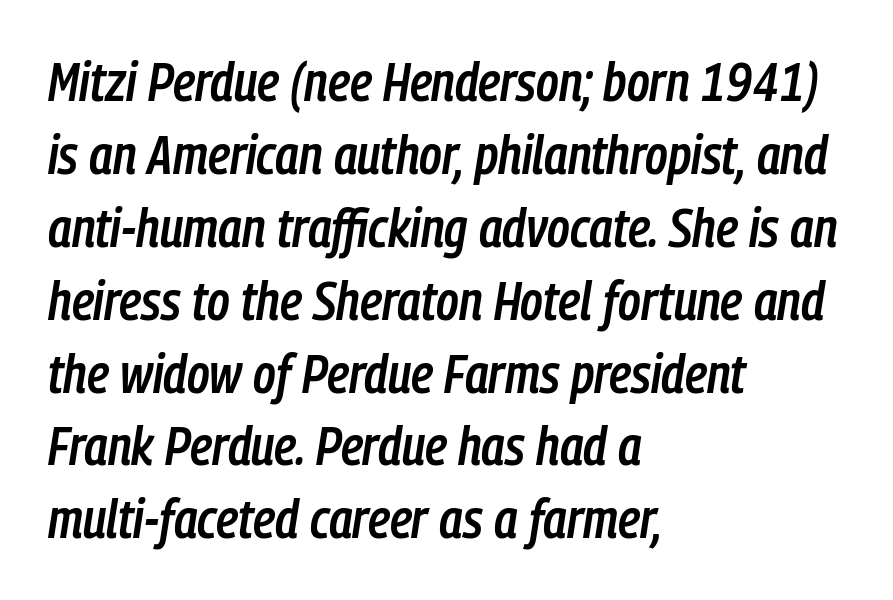
Descender tails drop into unmarked territory. Notice the strokes are somewhat thickened but not fully heavy: this is a semibold. Here the glyphs are tracked normally, forming tight word shapes. The compositor pushed each line to the left boundary. Is this a fixed-width face? No — the glyphs have proportional, varying widths.
